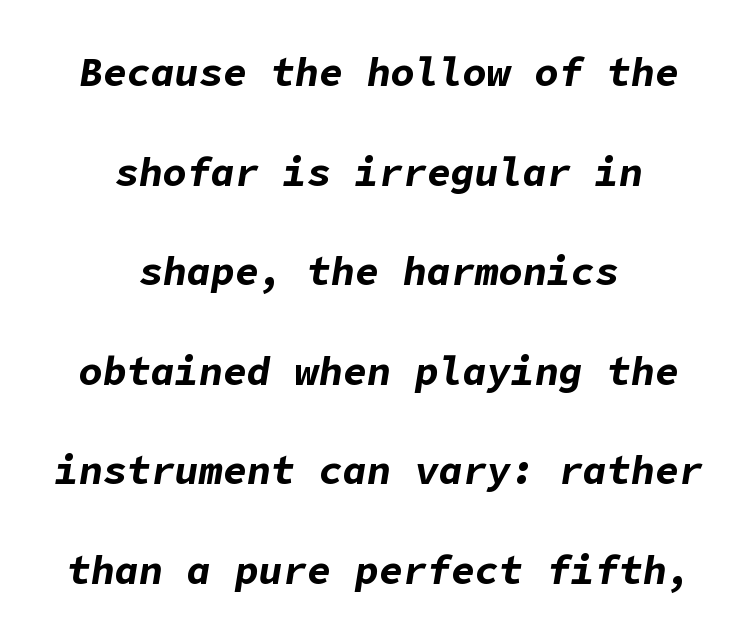
The rendering applies a slant to the glyphs. Is the block centered? Yes — each line is placed symmetrically about the middle. Honestly, the letter spacing is just normal — you wouldn't notice it. These words are printed bold, with thick strokes throughout.
